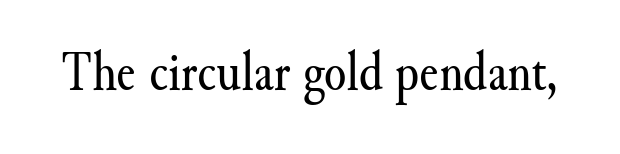
Look at the tracking — it's just the regular setting, nothing added. Only glyphs here, with clear space below each row. If you drew a line through each stem, it would be perfectly vertical. Think of a printed novel: that variable character pitch is what you see here. Bold? No — there's no thickening of the strokes.
